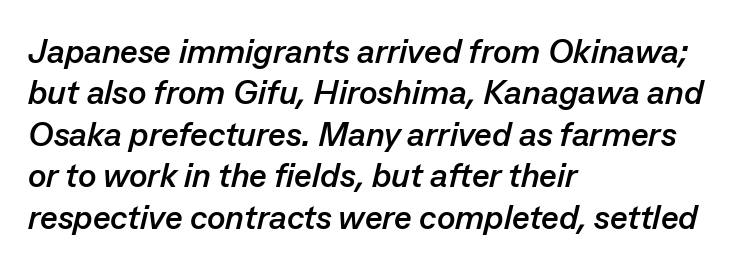
The image shows 34 px semibold type, italic (leaning right); set left-aligned, line spacing 1.22x, normal letter spacing, not underlined; low stroke contrast and a medium x-height.
